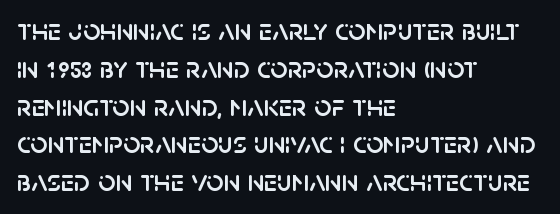
The image shows 30 px sans-serif type, upright; set left-aligned, normal line spacing (1.26x), normal letter spacing, not underlined; low stroke contrast and a large x-height.
